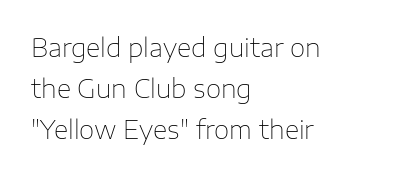
Q: Is the text bold? A: No.
Q: Is the text italic (slanted)? A: No, it is upright.
Q: Is the text underlined? A: No.
Q: How is the paragraph aligned? A: Left-aligned.
Q: Is the spacing between letters normal or unusually wide? A: Normal.
Q: Is the spacing between lines tight, normal or loose? A: Normal.
